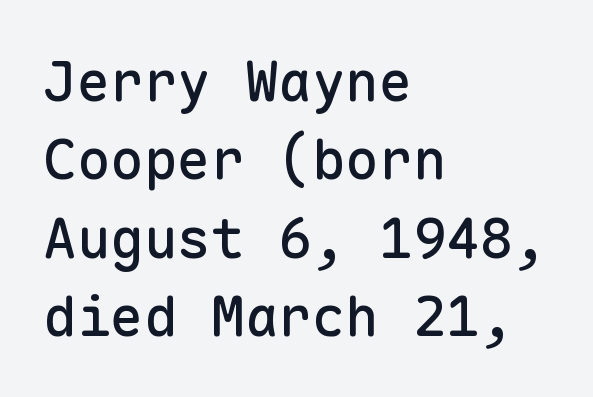
Q: Is the text italic (slanted)? A: No, it is upright.
Q: Is the typeface a serif or a sans-serif typeface? A: Sans-serif.
Q: Is the text underlined? A: No.
Q: How is the paragraph aligned? A: Left-aligned.
Q: Is the spacing between letters normal or unusually wide? A: Normal.
Q: Is the spacing between lines tight, normal or loose? A: Normal.
Q: Width (condensed, normal, or wide)? A: Normal.
Q: Stroke contrast? A: Low.
Q: x-height? A: Medium.
Q: Monospaced? A: Yes.
